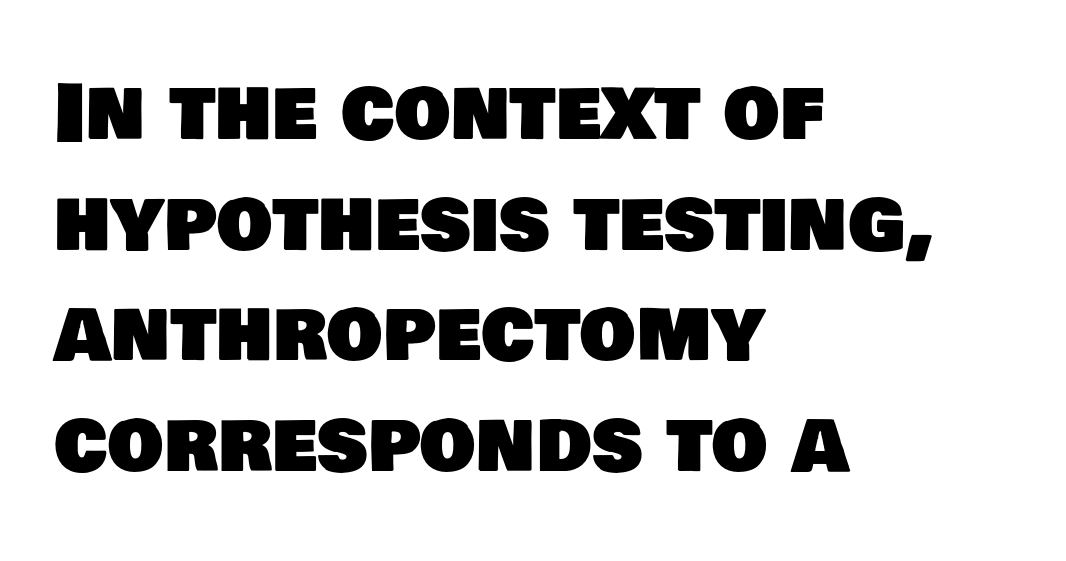
{"serif": "no", "width": "normal", "stroke_contrast": "low", "x_height": "large", "monospaced": "no", "underline": "no", "align": "left", "line_spacing": "normal", "line_spacing_ratio": 1.4, "letter_spacing": "normal", "letter_spacing_em": 0.0, "glyph_px": 79}
